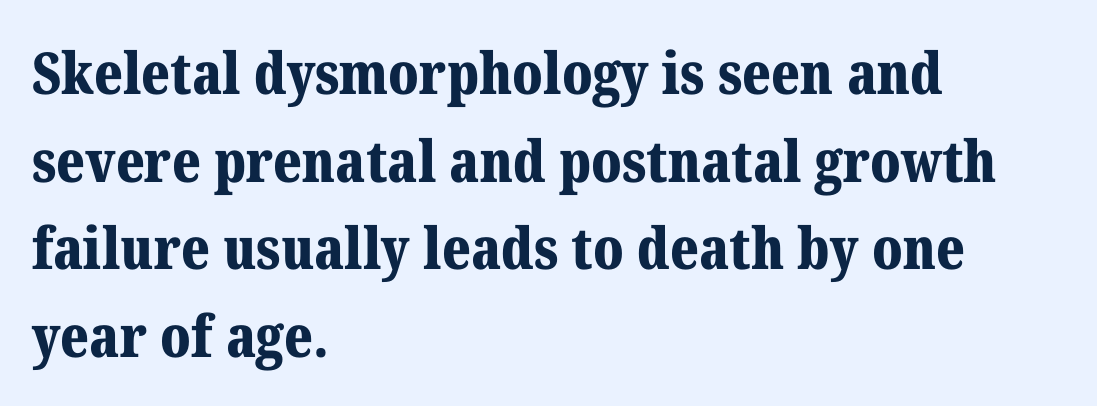
Q: Is the text bold? A: Yes.
Q: Is the text italic (slanted)? A: No, it is upright.
Q: Is the typeface a serif or a sans-serif typeface? A: Serif.
Q: Is the text underlined? A: No.
Q: How is the paragraph aligned? A: Left-aligned.
Q: Is the spacing between letters normal or unusually wide? A: Normal.
Q: Is the spacing between lines tight, normal or loose? A: Normal.
Q: Width (condensed, normal, or wide)? A: Normal.
Q: Stroke contrast? A: Medium.
Q: x-height? A: Medium.
Q: Monospaced? A: No.
